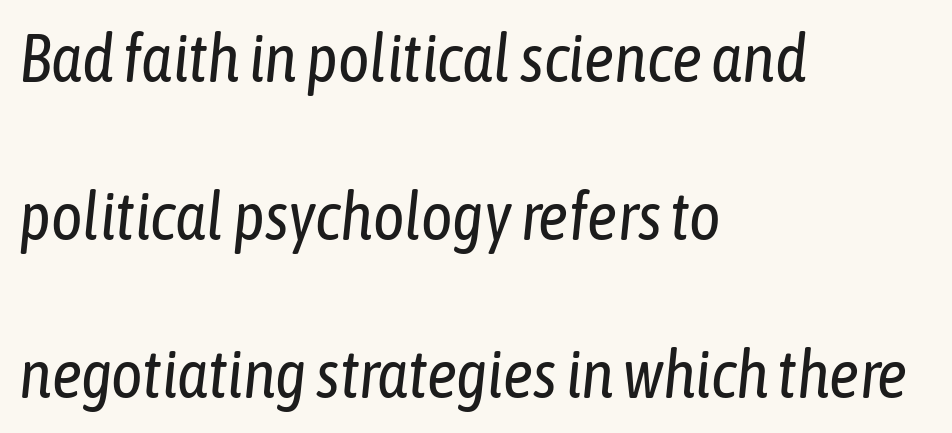
The image shows 67 px regular-weight, condensed type, italic (leaning right); set left-aligned, loose line spacing (2.36x), normal letter spacing, not underlined; low stroke contrast and a medium x-height.
